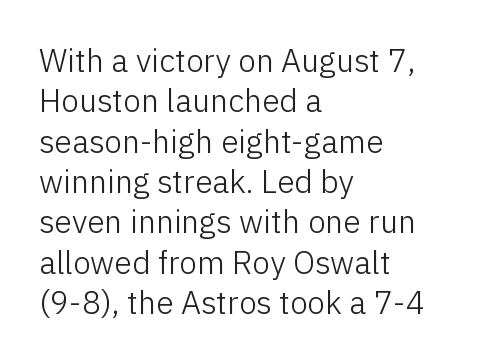
A typesetter would mark this as roman, not italic. The rendering uses natural spacing where letterforms have individual widths. The space beneath each line is pristine and unruled. This rendering employs a face without finishing strokes, i.e., a sans-serif. Compared with typical body copy, the letter spacing here is the same.
